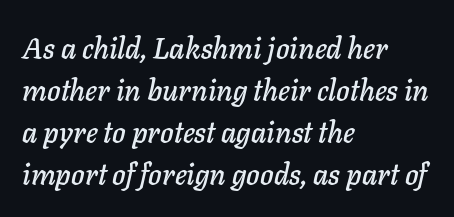
Q: Is the text italic (slanted)? A: Yes, it leans right by about 11 degrees.
Q: Is the text underlined? A: No.
Q: How is the paragraph aligned? A: Left-aligned.
Q: Is the spacing between letters normal or unusually wide? A: Normal.
Q: Is the spacing between lines tight, normal or loose? A: Normal.
Q: Width (condensed, normal, or wide)? A: Normal.
Q: Stroke contrast? A: Low.
Q: x-height? A: Medium.
Q: Monospaced? A: No.
